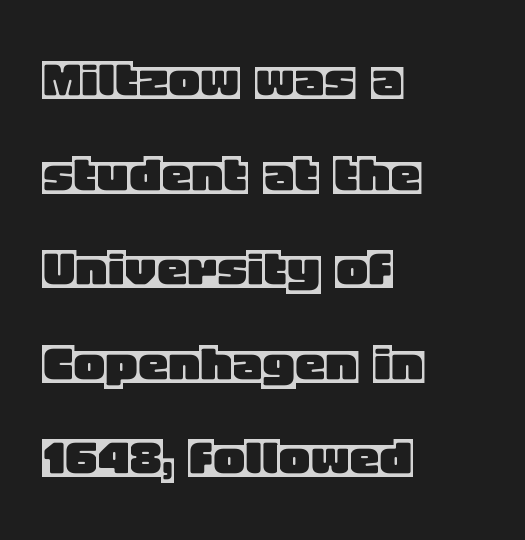
Q: Is the text italic (slanted)? A: No, it is upright.
Q: Is the text underlined? A: No.
Q: How is the paragraph aligned? A: Left-aligned.
Q: Is the spacing between letters normal or unusually wide? A: Normal.
Q: Is the spacing between lines tight, normal or loose? A: Normal.
Q: Width (condensed, normal, or wide)? A: Normal.
Q: x-height? A: Large.
Q: Monospaced? A: No.
